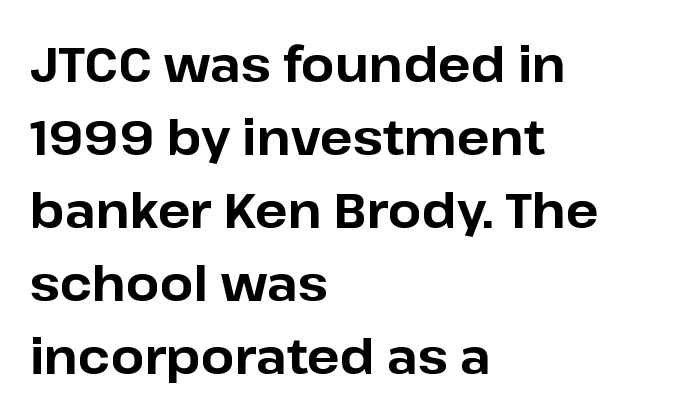
The image shows 48 px bold sans-serif type, upright; set left-aligned, normal line spacing (1.52x), normal letter spacing, not underlined; low stroke contrast and a medium x-height.
